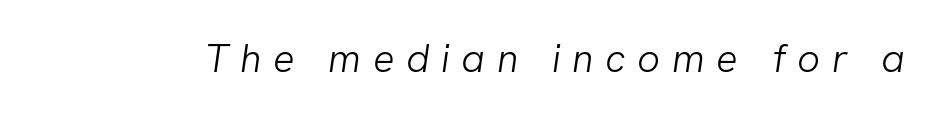
The image shows 40 px light sans-serif type; set unusually wide letter spacing (+0.29 em), not underlined; low stroke contrast and a medium x-height.
